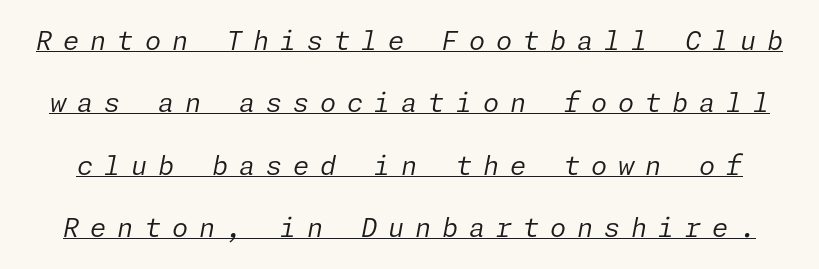
{"italic": "yes", "lean": "right", "slant_degrees": 11, "bold": "no", "underline": "yes", "line_spacing": "loose", "line_spacing_ratio": 2.4, "letter_spacing": "wide", "letter_spacing_em": 0.42, "glyph_px": 26}
